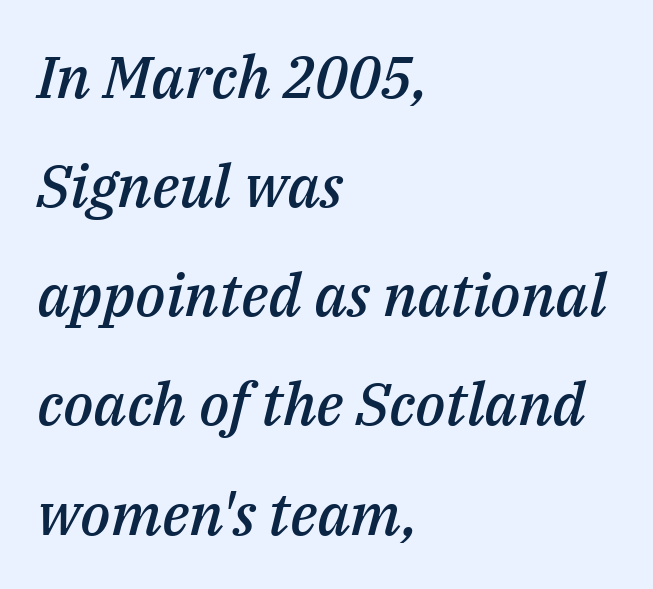
The image shows 59 px semibold type, italic (leaning right); set left-aligned, line spacing 1.85x, normal letter spacing, not underlined; medium stroke contrast and a medium x-height.
